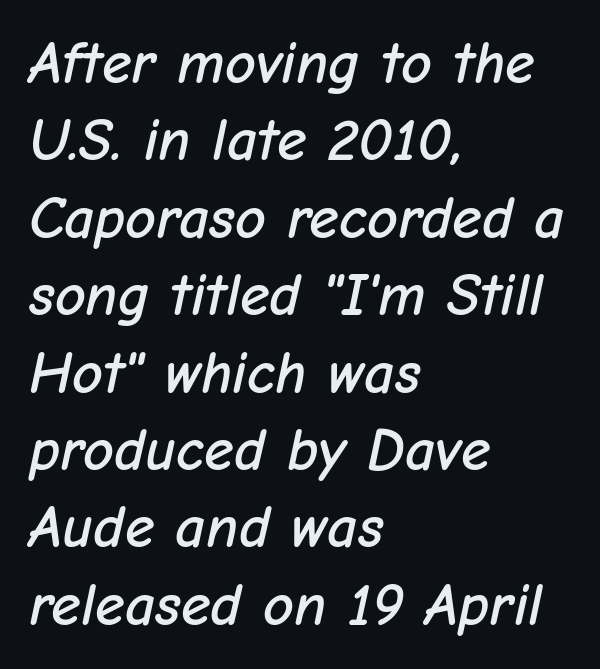
The image shows 60 px text type, italic (leaning right); set left-aligned, normal line spacing (1.29x), normal letter spacing, not underlined; low stroke contrast and a medium x-height.
